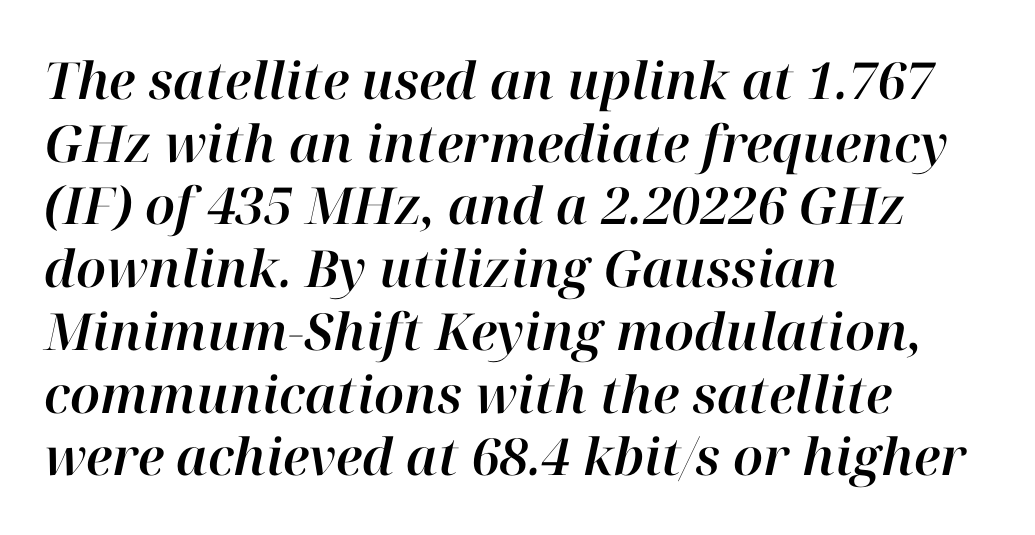
These lines are rendered in a variable-pitch font. You could call the tracking neutral — neither tight nor loose. Typeset ragged right — the left edge is the straight one. Every character sits at an angle, as italics do.
